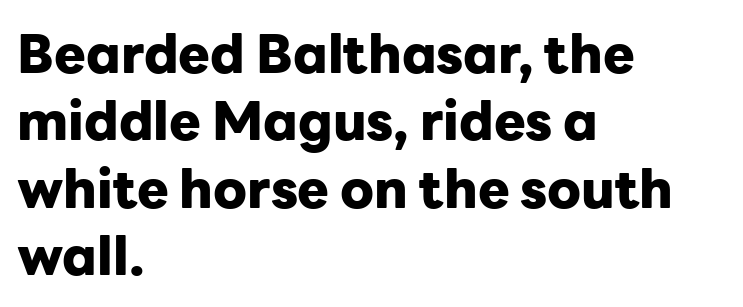
The image shows 53 px heavy sans-serif type, upright; set left-aligned, normal line spacing (1.27x), normal letter spacing, not underlined; low stroke contrast and a medium x-height.
